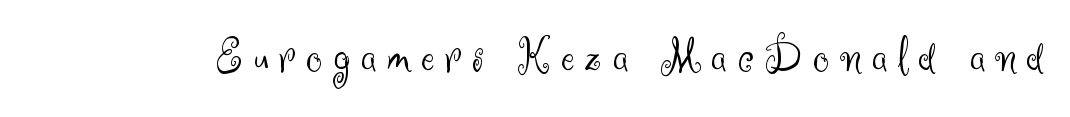
The image shows 50 px light sans-serif type, upright; set unusually wide letter spacing (+0.22 em), not underlined; medium stroke contrast and a small x-height.
